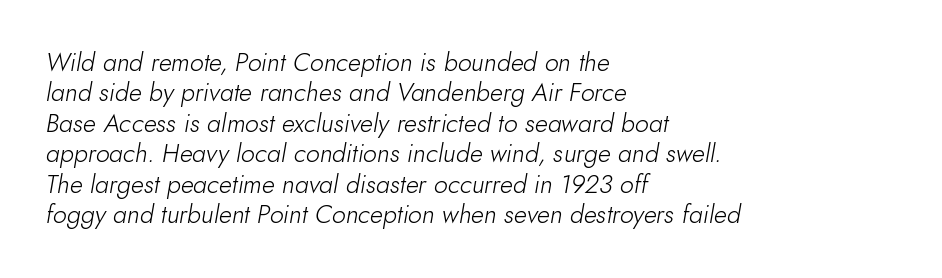
The image shows 25 px text type, italic (leaning right); set left-aligned, line spacing 1.22x, normal letter spacing, not underlined.
